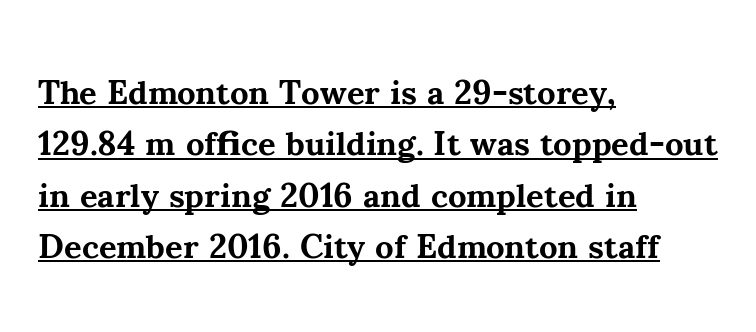
The image shows 34 px bold serif type, upright; set left-aligned, normal line spacing (1.51x), normal letter spacing, underlined; medium stroke contrast and a small x-height.
